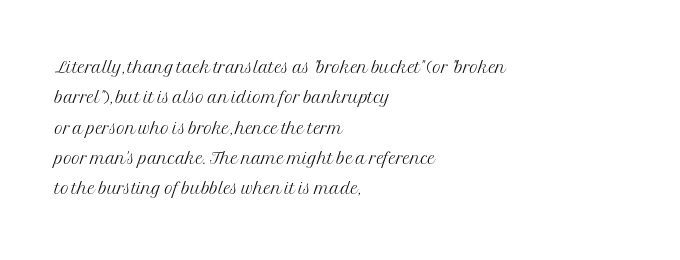
Q: Is the text bold? A: No.
Q: Is the text italic (slanted)? A: Yes.
Q: Is the text underlined? A: No.
Q: How is the paragraph aligned? A: Left-aligned.
Q: Is the spacing between letters normal or unusually wide? A: Normal.
Q: Is the spacing between lines tight, normal or loose? A: Normal.
